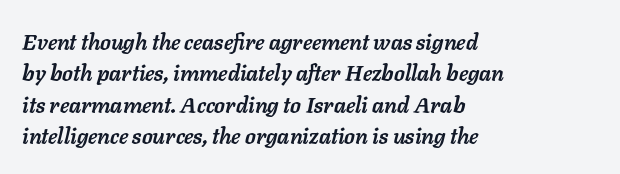
Q: Is the text bold? A: Yes.
Q: Is the text italic (slanted)? A: Yes, it leans right by about 11 degrees.
Q: Is the text underlined? A: No.
Q: How is the paragraph aligned? A: Left-aligned.
Q: Is the spacing between letters normal or unusually wide? A: Normal.
Q: Is the spacing between lines tight, normal or loose? A: Normal.
